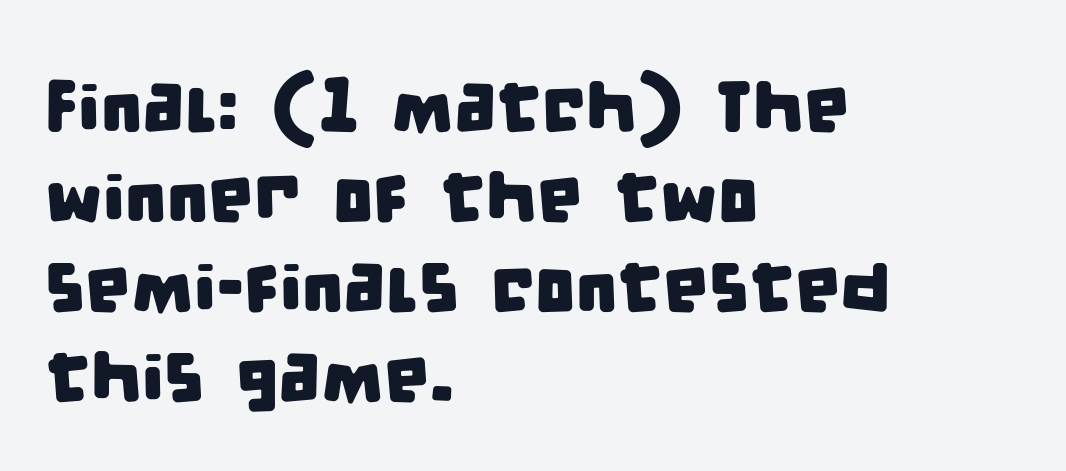
Q: Is the typeface a serif or a sans-serif typeface? A: Sans-serif.
Q: Is the text underlined? A: No.
Q: How is the paragraph aligned? A: Left-aligned.
Q: Is the spacing between letters normal or unusually wide? A: Normal.
Q: Is the spacing between lines tight, normal or loose? A: Normal.
Q: Width (condensed, normal, or wide)? A: Condensed.
Q: Stroke contrast? A: Low.
Q: x-height? A: Large.
Q: Monospaced? A: No.
